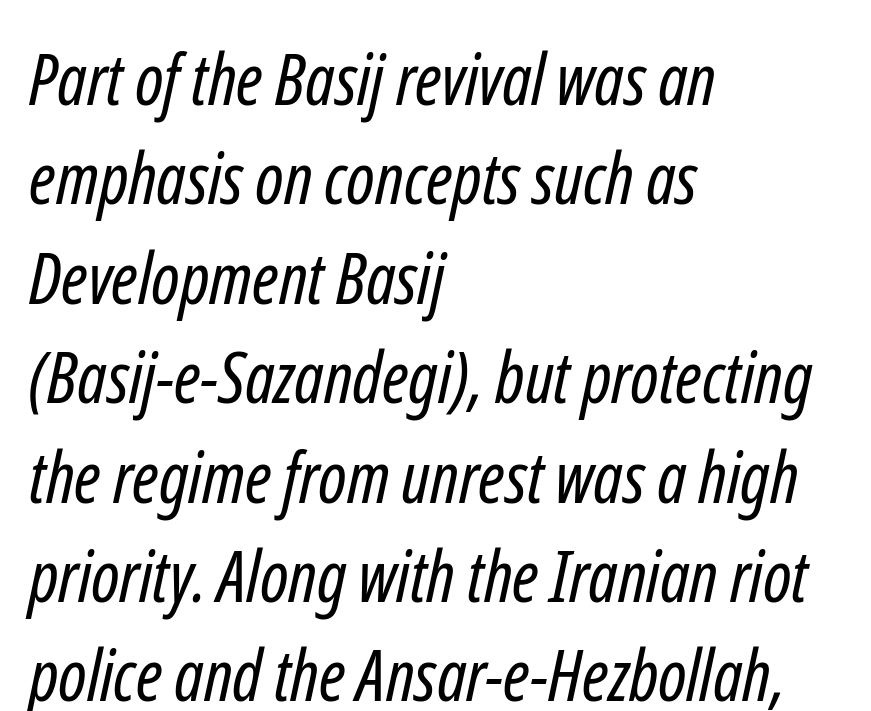
The letters look calm and open, with moderate or lighter stems. Is this a sans? Yes — the strokes have no serifs. Tracking value appears to be zero — textbook default spacing. The rendering uses natural spacing where letterforms have individual widths. A normal amount of white space separates one row of letters from the next. The string is rendered with underlining switched off.
